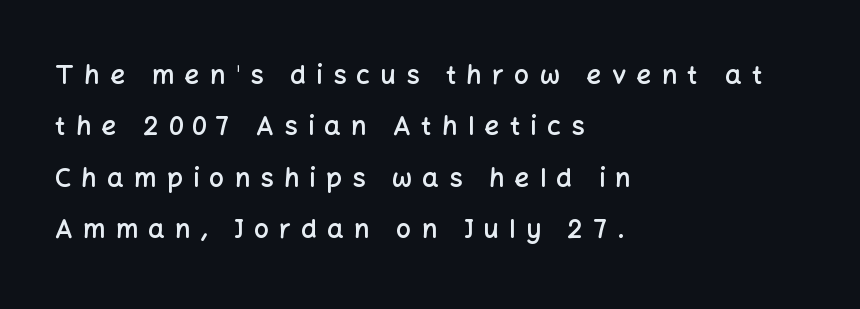
The image shows 26 px text type, upright; set left-aligned, loose line spacing (1.98x), unusually wide letter spacing (+0.4 em), not underlined.
